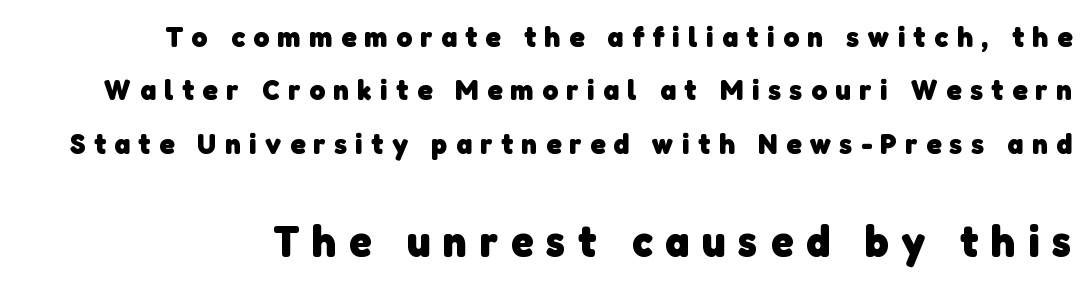
{"serif": "no", "bold": "yes", "weight": "heavy", "width": "normal", "stroke_contrast": "low", "x_height": "medium", "monospaced": "no", "underline": "no", "line_spacing_ratio": 1.78, "letter_spacing": "wide", "letter_spacing_em": 0.28, "larger_block": "second", "size_ratio": 1.5, "glyph_px": 45}
